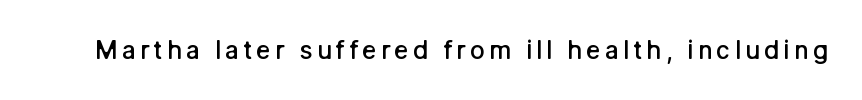
Each row of text sits above clean, open space. The strokes are fattened partway — semibold, not bold. Italic? Not at all — the glyphs are vertical.
